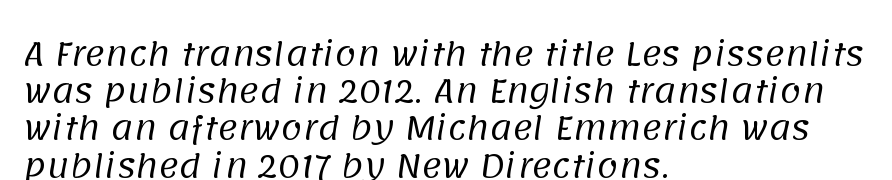
The image shows 31 px regular-weight sans-serif type; set left-aligned, line spacing 1.2x, normal letter spacing, not underlined; low stroke contrast and a large x-height.
